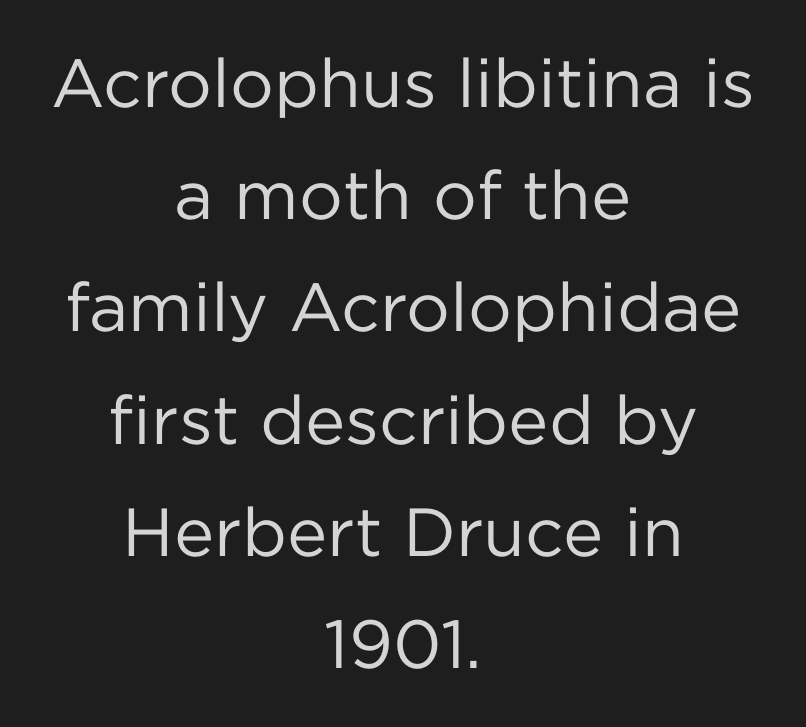
Q: Is the text bold? A: No.
Q: Is the text italic (slanted)? A: No, it is upright.
Q: Is the typeface a serif or a sans-serif typeface? A: Sans-serif.
Q: Is the text underlined? A: No.
Q: How is the paragraph aligned? A: Centered.
Q: Is the spacing between letters normal or unusually wide? A: Normal.
Q: Is the spacing between lines tight, normal or loose? A: Normal.
Q: Width (condensed, normal, or wide)? A: Normal.
Q: Stroke contrast? A: Low.
Q: x-height? A: Medium.
Q: Monospaced? A: No.
